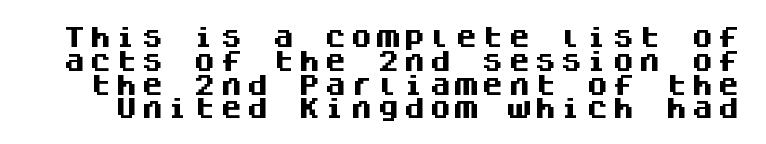
The image shows 22 px bold type, upright; set tight line spacing (1.08x), not underlined.
